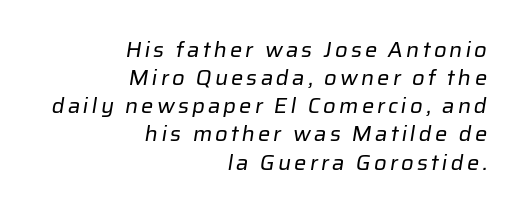
The image shows 22 px text type; set right-aligned, normal line spacing (1.28x), not underlined.
